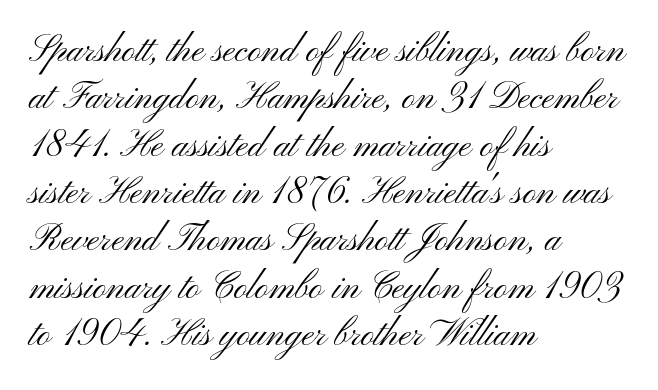
One glance says typical: line gaps are just what's usual. A light-to-regular cut is what we see here. Each row of text sits above clean, open space. The gaps between neighbouring characters are ordinary and unremarkable. The lines are quadded left.
